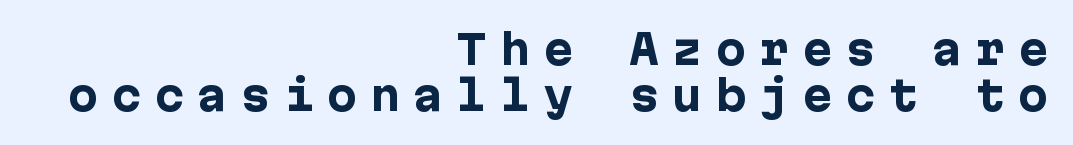
{"serif": "no", "italic": "no", "bold": "yes", "weight": "heavy", "width": "normal", "stroke_contrast": "low", "x_height": "medium", "underline": "no", "align": "right", "line_spacing_ratio": 1.16, "letter_spacing": "wide", "letter_spacing_em": 0.33, "glyph_px": 40}
